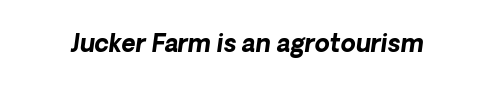
{"italic": "yes", "lean": "right", "slant_degrees": 8, "bold": "yes", "underline": "no", "letter_spacing": "normal", "letter_spacing_em": 0.0, "glyph_px": 24}
